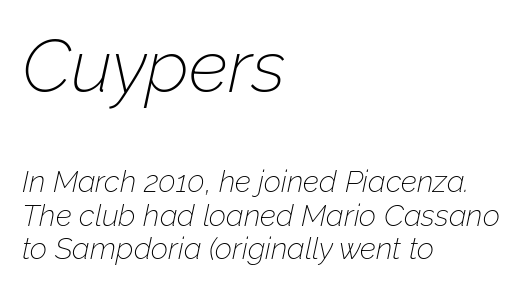
Each letter keeps its own natural width here, so spacing adapts to shape. The words here are not underlined. Designer's note — italics engaged. One-word summary of the alignment: left. Standard letterfit; no display-style spreading of the glyphs. Vertical spacing — tight.
